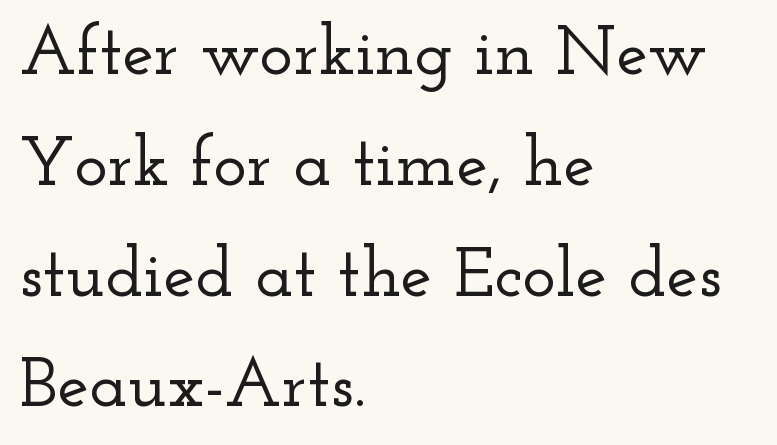
Tracking value appears to be zero — textbook default spacing. The setting favours the left margin, as ordinary paragraphs usually do. Reading down the column, the eye jumps a familiar distance to each next line. Proportional: the letters do not fall into vertical columns. The passage shown is typeset with a serif family. This is roman type, the default non-slanted kind.
